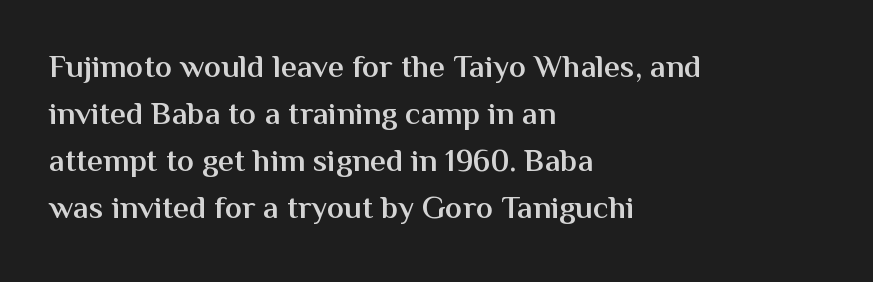
The image shows 32 px semibold sans-serif type, upright; set left-aligned, normal line spacing (1.47x), normal letter spacing, not underlined; medium stroke contrast and a medium x-height.
